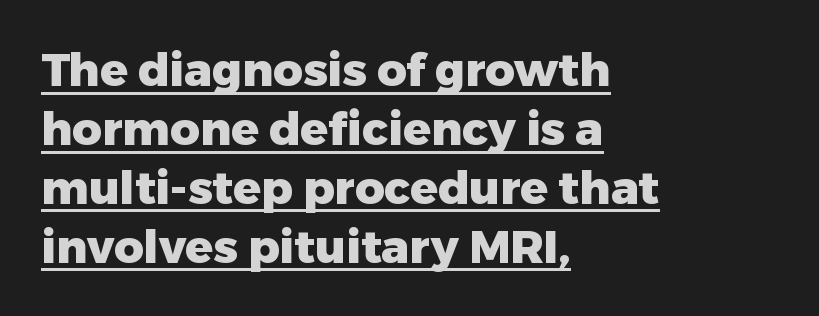
{"serif": "no", "italic": "no", "bold": "yes", "weight": "heavy", "width": "normal", "stroke_contrast": "low", "x_height": "medium", "monospaced": "no", "underline": "yes", "align": "left", "line_spacing": "normal", "line_spacing_ratio": 1.28, "letter_spacing": "normal", "letter_spacing_em": 0.0, "glyph_px": 46}
